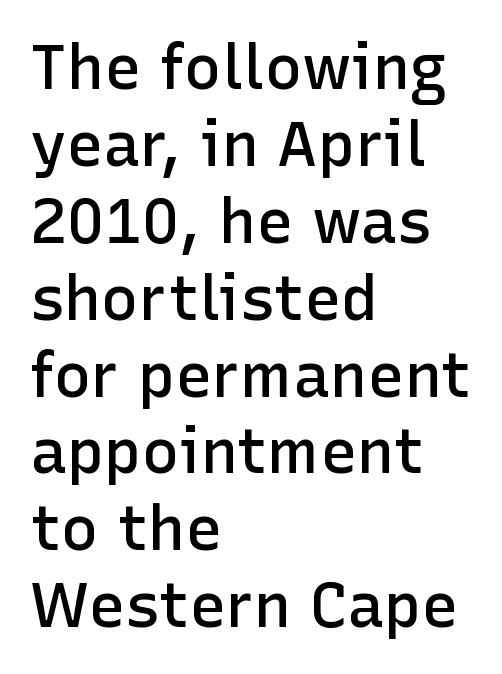
The image shows 62 px semibold sans-serif type, upright; set left-aligned, line spacing 1.24x, normal letter spacing, not underlined; low stroke contrast and a medium x-height.
